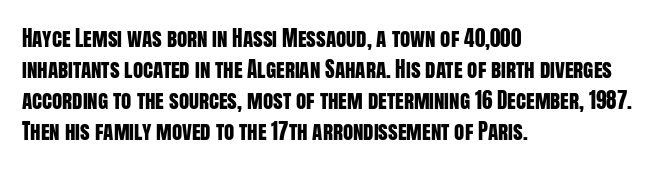
{"italic": "no", "underline": "no", "align": "left", "line_spacing": "normal", "line_spacing_ratio": 1.48, "letter_spacing": "normal", "letter_spacing_em": 0.0, "glyph_px": 21}
